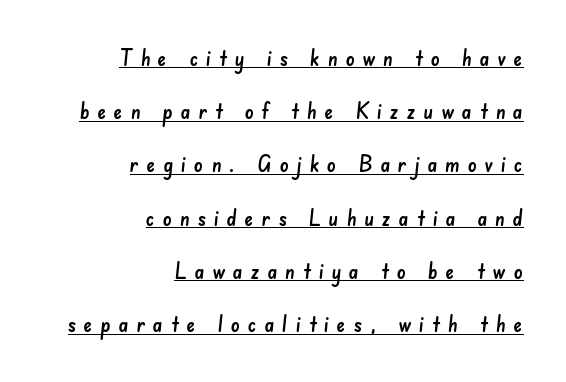
{"underline": "yes", "align": "right", "line_spacing": "loose", "line_spacing_ratio": 2.42, "letter_spacing": "wide", "letter_spacing_em": 0.36, "glyph_px": 22}
